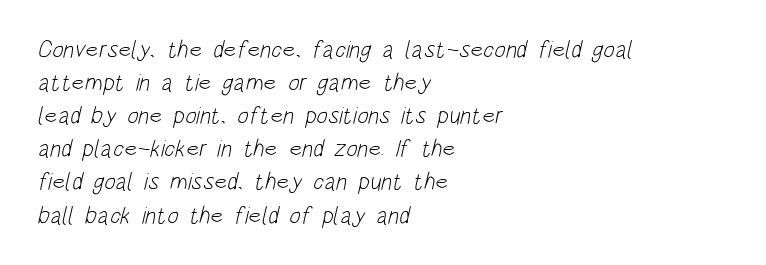
Q: Is the text bold? A: No.
Q: Is the text underlined? A: No.
Q: How is the paragraph aligned? A: Left-aligned.
Q: Is the spacing between letters normal or unusually wide? A: Normal.
Q: Is the spacing between lines tight, normal or loose? A: Normal.
